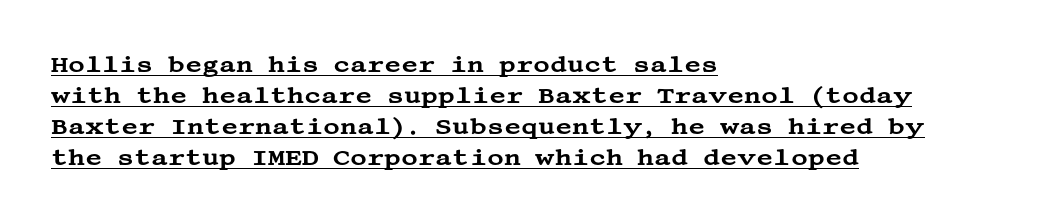
{"italic": "no", "underline": "yes", "align": "left", "line_spacing": "normal", "line_spacing_ratio": 1.35, "letter_spacing": "normal", "letter_spacing_em": 0.0, "glyph_px": 23}
